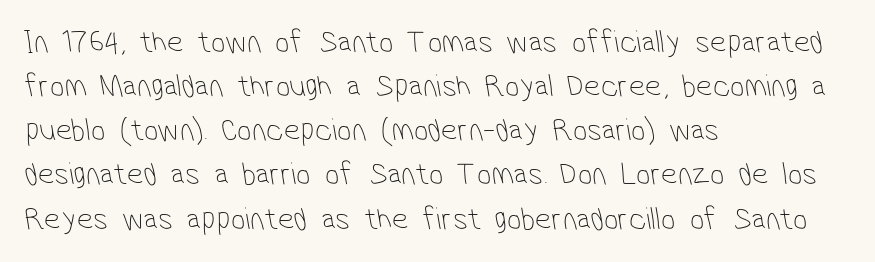
The image shows 32 px thin, condensed sans-serif type; set left-aligned, normal line spacing (1.38x), normal letter spacing, not underlined; low stroke contrast and a medium x-height.
